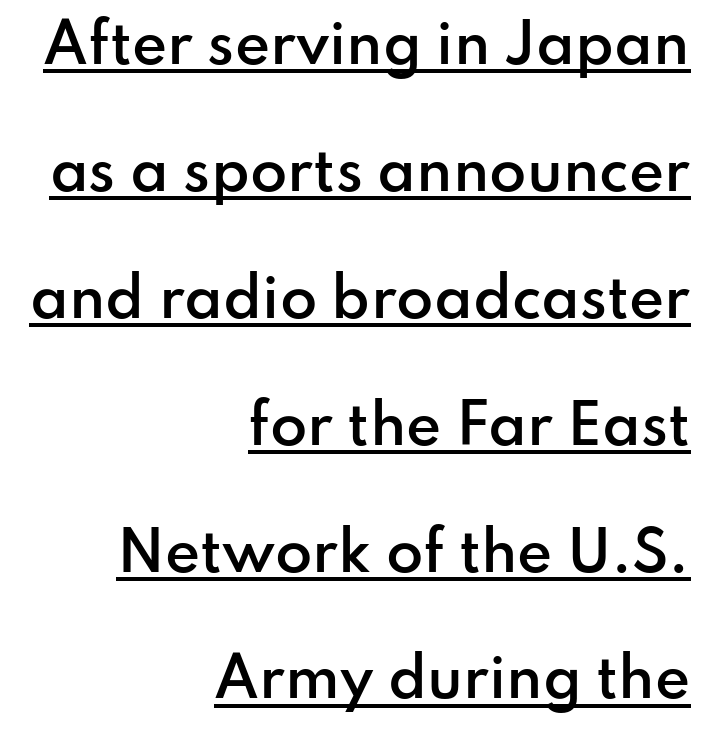
{"serif": "no", "italic": "no", "bold": "semi", "weight": "semibold", "width": "normal", "stroke_contrast": "low", "x_height": "small", "monospaced": "no", "underline": "yes", "align": "right", "line_spacing": "loose", "line_spacing_ratio": 2.35, "letter_spacing": "normal", "letter_spacing_em": 0.0, "glyph_px": 54}
